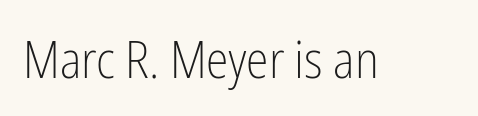
{"serif": "no", "italic": "no", "bold": "no", "weight": "light", "width": "condensed", "stroke_contrast": "low", "x_height": "medium", "monospaced": "no", "underline": "no", "letter_spacing": "normal", "letter_spacing_em": 0.0, "glyph_px": 51}
